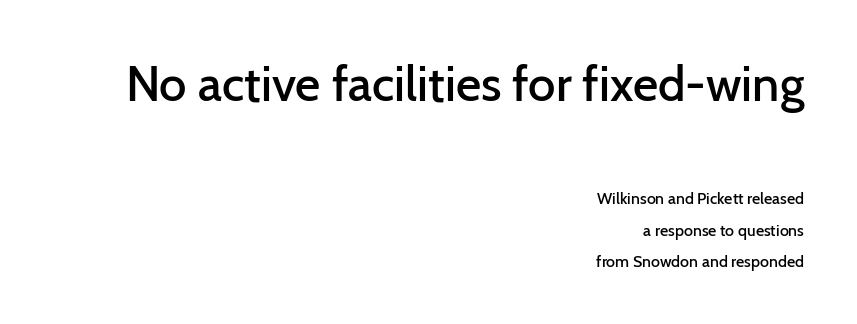
Vertical spacing — loose. The letters sit at their default tracking, neither squeezed nor spread. A typesetter would call this proportional, since set widths differ per character. A typesetter would label this face a sans. Plain, unruled lines of type.
